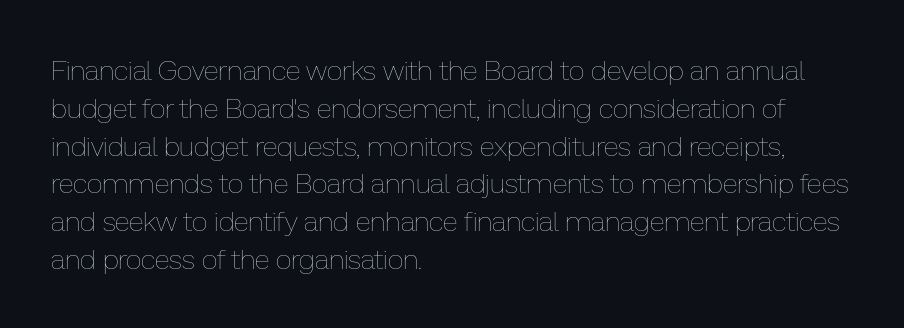
Q: Is the text bold? A: No.
Q: Is the text italic (slanted)? A: No, it is upright.
Q: Is the text underlined? A: No.
Q: How is the paragraph aligned? A: Left-aligned.
Q: Is the spacing between letters normal or unusually wide? A: Normal.
Q: Is the spacing between lines tight, normal or loose? A: Normal.
Q: Width (condensed, normal, or wide)? A: Normal.
Q: Stroke contrast? A: Low.
Q: x-height? A: Medium.
Q: Monospaced? A: No.
